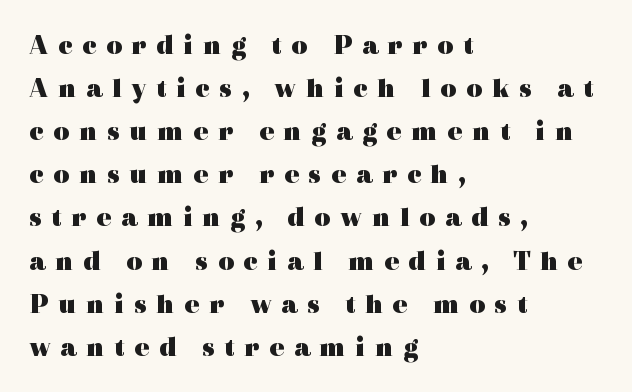
{"serif": "yes", "italic": "no", "bold": "yes", "weight": "heavy", "width": "wide", "x_height": "medium", "monospaced": "no", "underline": "no", "align": "left", "line_spacing": "normal", "line_spacing_ratio": 1.54, "letter_spacing": "wide", "letter_spacing_em": 0.34, "glyph_px": 28}
